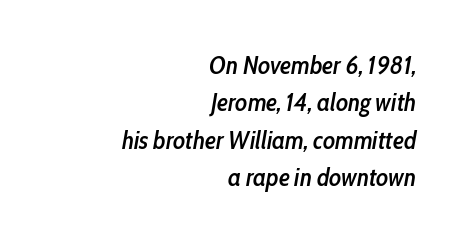
Q: Is the text bold? A: Semi-bold.
Q: Is the text italic (slanted)? A: Yes, it leans right by about 10 degrees.
Q: Is the text underlined? A: No.
Q: How is the paragraph aligned? A: Right-aligned.
Q: Is the spacing between letters normal or unusually wide? A: Normal.
Q: Is the spacing between lines tight, normal or loose? A: Normal.
